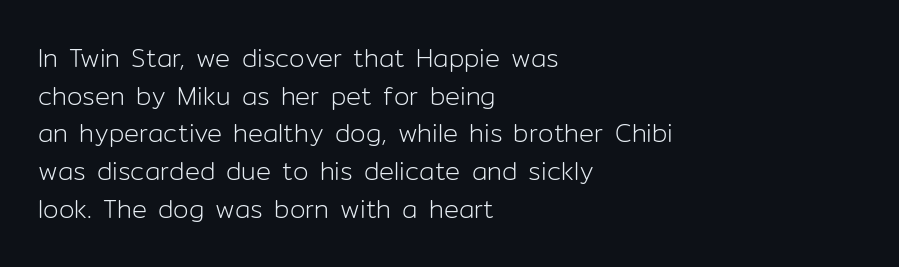
The face used here is rendered with its standard letterfit. Just letters on the line, the space beneath them empty. Caption: face not bold, strokes unweighted. Line spacing here is normal.
